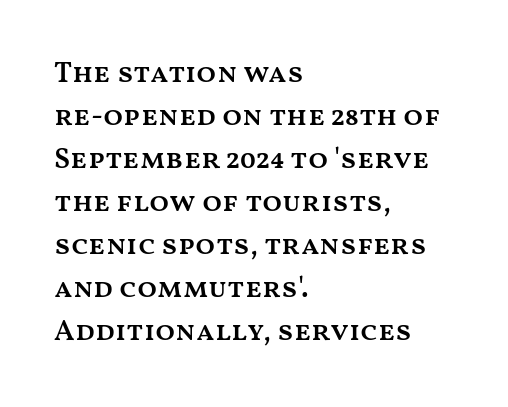
The image shows 29 px semibold, wide type, upright; set left-aligned, normal line spacing (1.48x), normal letter spacing, not underlined; medium stroke contrast and a medium x-height.
